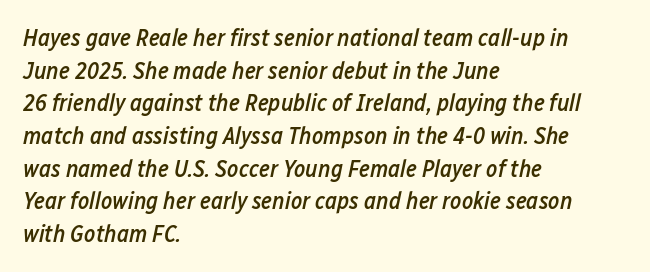
The image shows 24 px text type, italic (leaning right); set left-aligned, normal line spacing (1.36x), normal letter spacing, not underlined.
